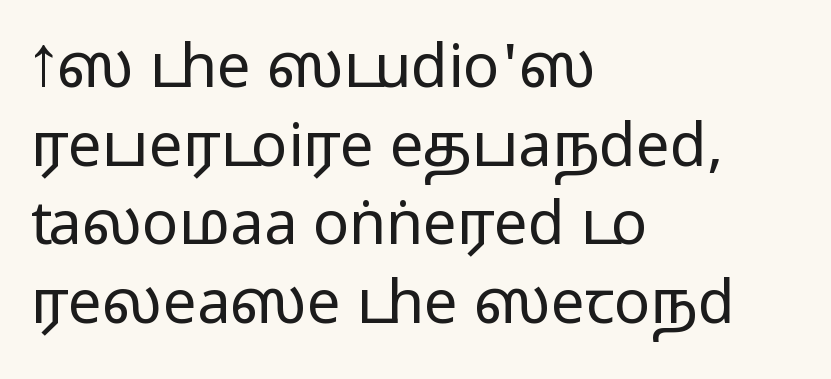
Q: Is the text bold? A: No.
Q: Is the text italic (slanted)? A: No, it is upright.
Q: Is the typeface a serif or a sans-serif typeface? A: Sans-serif.
Q: Is the text underlined? A: No.
Q: How is the paragraph aligned? A: Left-aligned.
Q: Is the spacing between letters normal or unusually wide? A: Normal.
Q: Is the spacing between lines tight, normal or loose? A: Normal.
Q: Width (condensed, normal, or wide)? A: Wide.
Q: Stroke contrast? A: Low.
Q: x-height? A: Medium.
Q: Monospaced? A: No.
